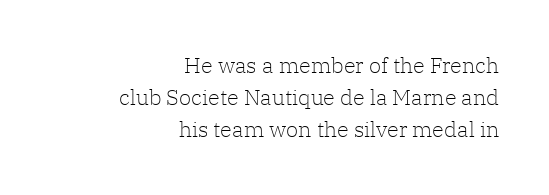
Q: Is the text bold? A: No.
Q: Is the text italic (slanted)? A: No, it is upright.
Q: Is the text underlined? A: No.
Q: How is the paragraph aligned? A: Right-aligned.
Q: Is the spacing between letters normal or unusually wide? A: Normal.
Q: Is the spacing between lines tight, normal or loose? A: Normal.
